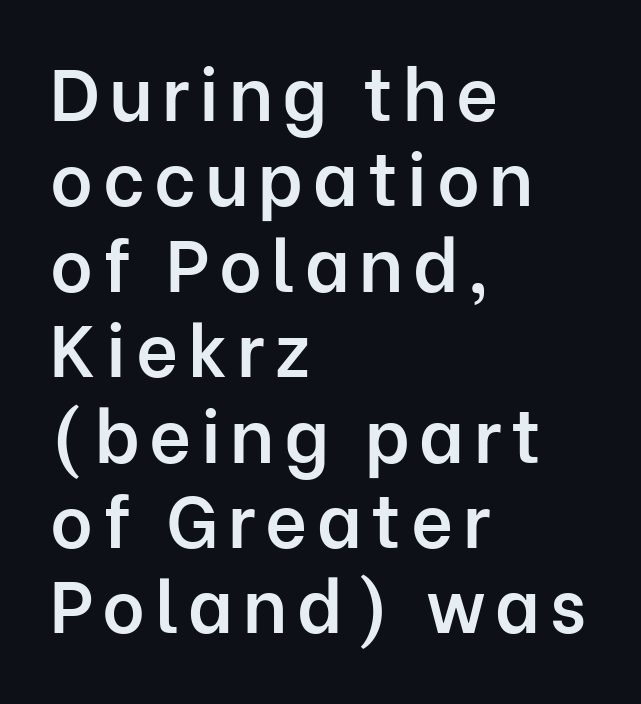
The image shows 73 px semibold sans-serif type, upright; set left-aligned, line spacing 1.17x, not underlined; low stroke contrast and a medium x-height.
